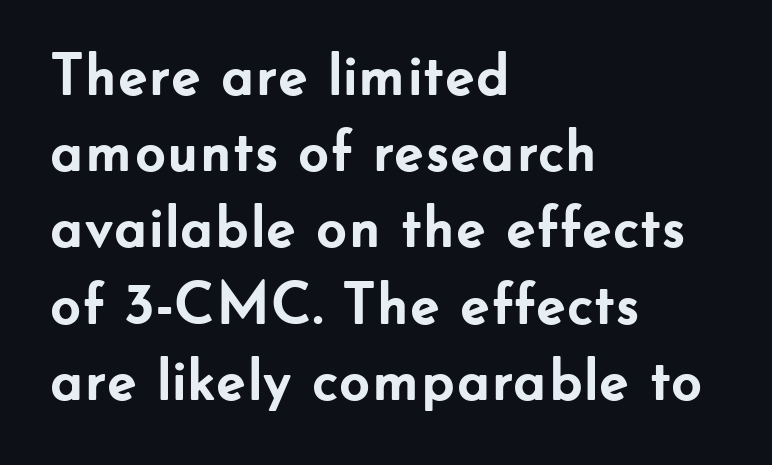
{"serif": "no", "italic": "no", "bold": "yes", "weight": "semibold", "width": "normal", "stroke_contrast": "low", "x_height": "small", "monospaced": "no", "underline": "no", "align": "left", "line_spacing": "normal", "line_spacing_ratio": 1.27, "letter_spacing": "normal", "letter_spacing_em": 0.0, "glyph_px": 60}
